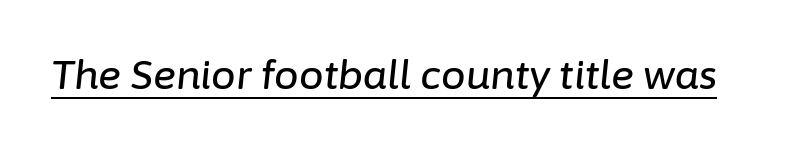
Style check: oblique. Default kerning and tracking; the words read as compact shapes. A continuous stroke trails under the words, as in a hyperlink. Character widths vary here, with narrow letters taking less room than wide ones.
